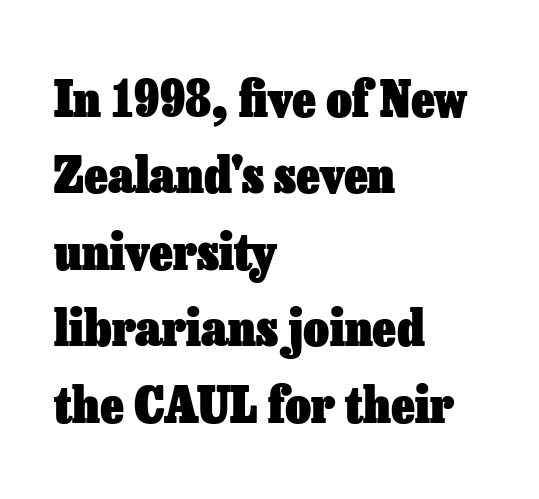
The image shows 50 px heavy type, upright; set left-aligned, normal line spacing (1.53x), normal letter spacing, not underlined; low stroke contrast and a medium x-height.
